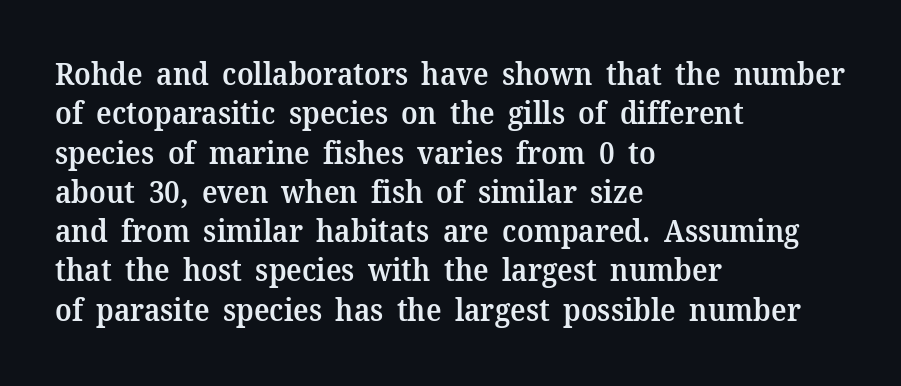
Emphasis by weight is partial: semibold. Does the lettering tilt? It doesn't — this is upright. These lines are set flush left with a ragged right edge. The rendering uses natural spacing where letterforms have individual widths.
